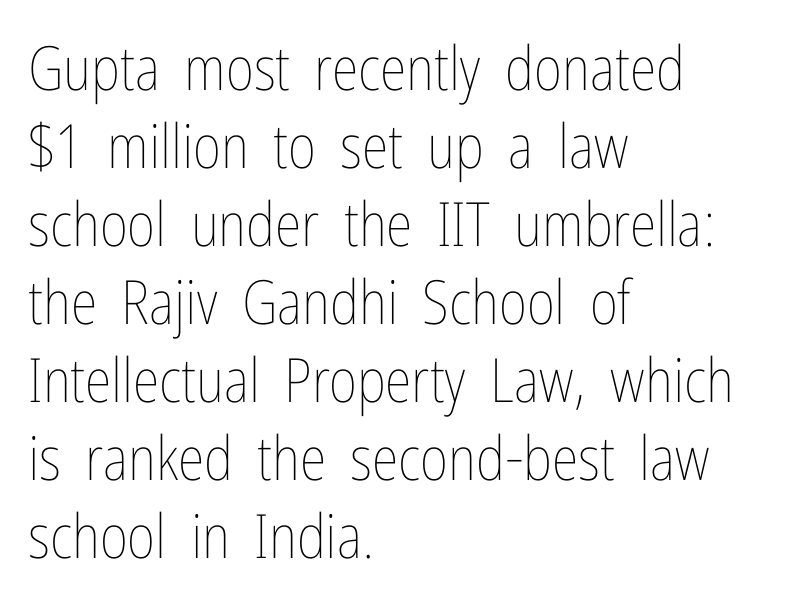
{"italic": "no", "bold": "no", "weight": "thin", "width": "condensed", "stroke_contrast": "low", "x_height": "medium", "monospaced": "no", "underline": "no", "align": "left", "line_spacing": "normal", "line_spacing_ratio": 1.28, "letter_spacing": "normal", "letter_spacing_em": 0.0, "glyph_px": 61}
